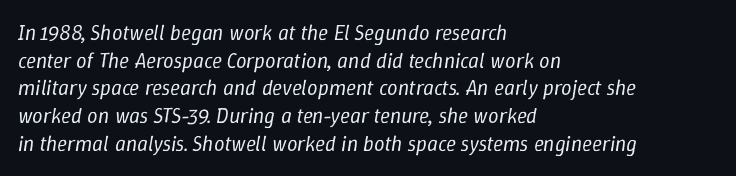
Compared with a centered layout, this one pins lines to the left instead. The weight would be labelled regular, book, light, or lighter still. Descenders hang freely into open space. Yep, that's italic — everything's leaning. Line spacing here is normal.
